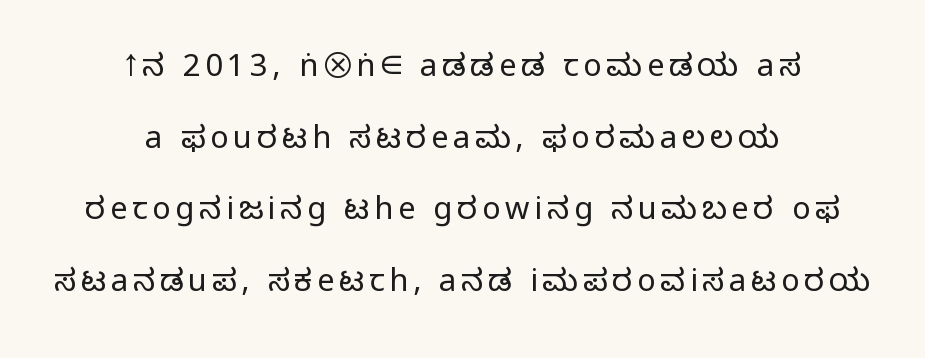
Q: Is the text bold? A: No.
Q: Is the text italic (slanted)? A: No, it is upright.
Q: Is the typeface a serif or a sans-serif typeface? A: Sans-serif.
Q: Is the text underlined? A: No.
Q: How is the paragraph aligned? A: Centered.
Q: Is the spacing between lines tight, normal or loose? A: Loose.
Q: Width (condensed, normal, or wide)? A: Normal.
Q: Stroke contrast? A: Low.
Q: x-height? A: Medium.
Q: Monospaced? A: No.
